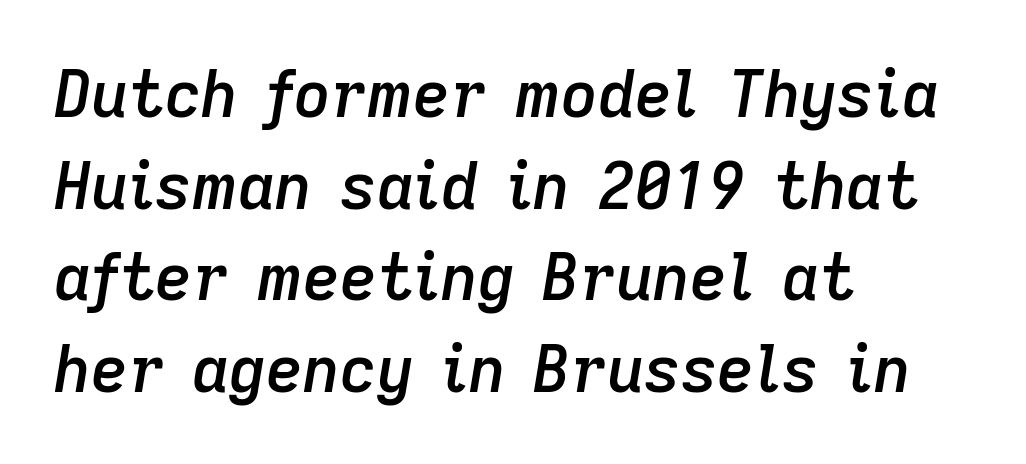
{"italic": "yes", "lean": "right", "slant_degrees": 9, "bold": "semi", "weight": "semibold", "width": "normal", "stroke_contrast": "low", "x_height": "medium", "monospaced": "no", "underline": "no", "align": "left", "line_spacing": "normal", "line_spacing_ratio": 1.43, "letter_spacing": "normal", "letter_spacing_em": 0.0, "glyph_px": 64}
